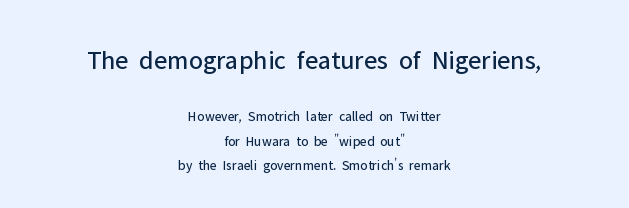
Q: Is the text bold? A: No.
Q: Is the text italic (slanted)? A: No, it is upright.
Q: Is the text underlined? A: No.
Q: How is the paragraph aligned? A: Centered.
Q: Is the spacing between letters normal or unusually wide? A: Normal.
Q: Which block of text is set in a larger size, the first (top) or the second (bottom)? A: The first (top) one.
